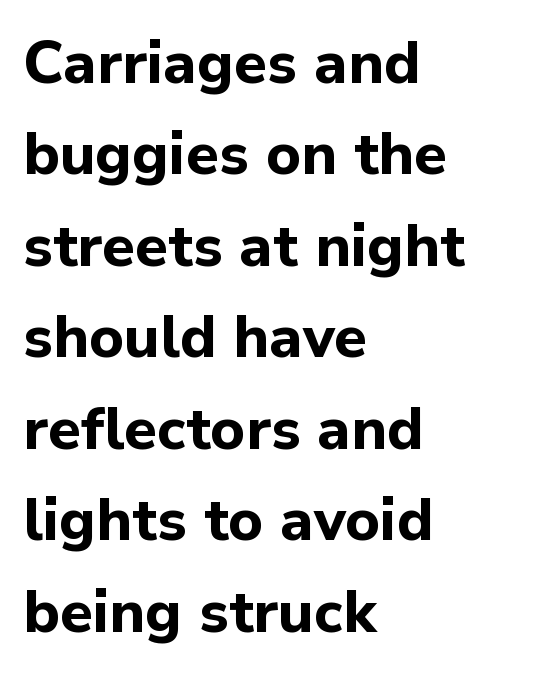
{"serif": "no", "italic": "no", "bold": "yes", "weight": "bold", "width": "normal", "stroke_contrast": "low", "x_height": "medium", "monospaced": "no", "underline": "no", "align": "left", "line_spacing": "normal", "line_spacing_ratio": 1.55, "letter_spacing": "normal", "letter_spacing_em": 0.0, "glyph_px": 59}
